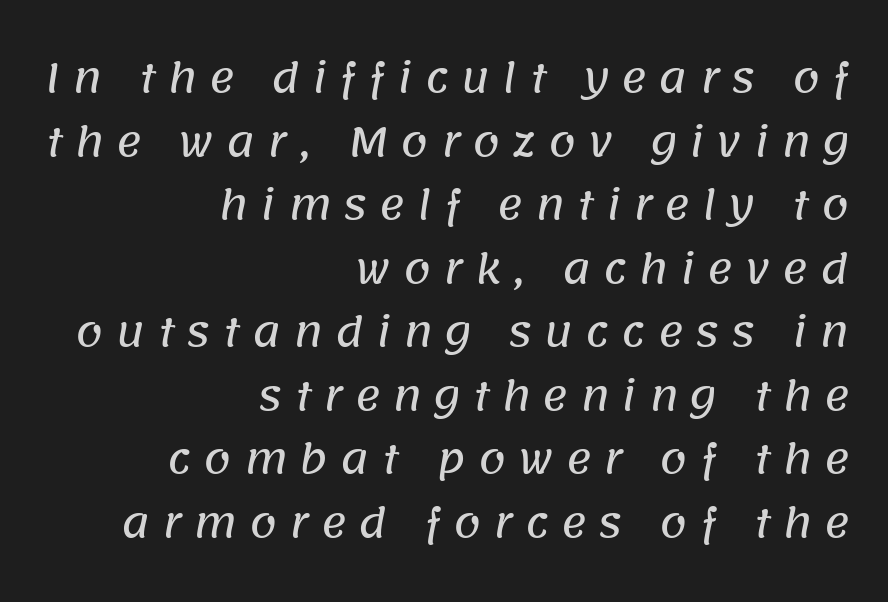
Q: Is the typeface a serif or a sans-serif typeface? A: Sans-serif.
Q: Is the text underlined? A: No.
Q: How is the paragraph aligned? A: Right-aligned.
Q: Is the spacing between letters normal or unusually wide? A: Unusually wide.
Q: Is the spacing between lines tight, normal or loose? A: Normal.
Q: Width (condensed, normal, or wide)? A: Normal.
Q: Stroke contrast? A: Low.
Q: x-height? A: Large.
Q: Monospaced? A: No.
